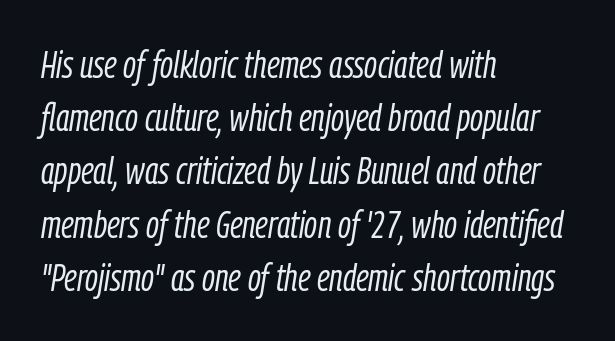
Q: Is the text bold? A: No.
Q: Is the text italic (slanted)? A: Yes, it leans right by about 9 degrees.
Q: Is the text underlined? A: No.
Q: How is the paragraph aligned? A: Left-aligned.
Q: Is the spacing between letters normal or unusually wide? A: Normal.
Q: Is the spacing between lines tight, normal or loose? A: Normal.
Q: Width (condensed, normal, or wide)? A: Condensed.
Q: Stroke contrast? A: Low.
Q: x-height? A: Medium.
Q: Monospaced? A: No.
